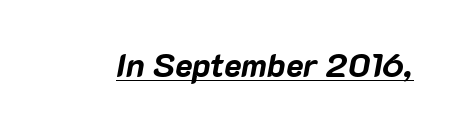
Q: Is the text bold? A: Yes.
Q: Is the text italic (slanted)? A: Yes, it leans right by about 10 degrees.
Q: Is the text underlined? A: Yes.
Q: Is the spacing between letters normal or unusually wide? A: Normal.
Q: Width (condensed, normal, or wide)? A: Normal.
Q: Stroke contrast? A: Low.
Q: x-height? A: Medium.
Q: Monospaced? A: No.
